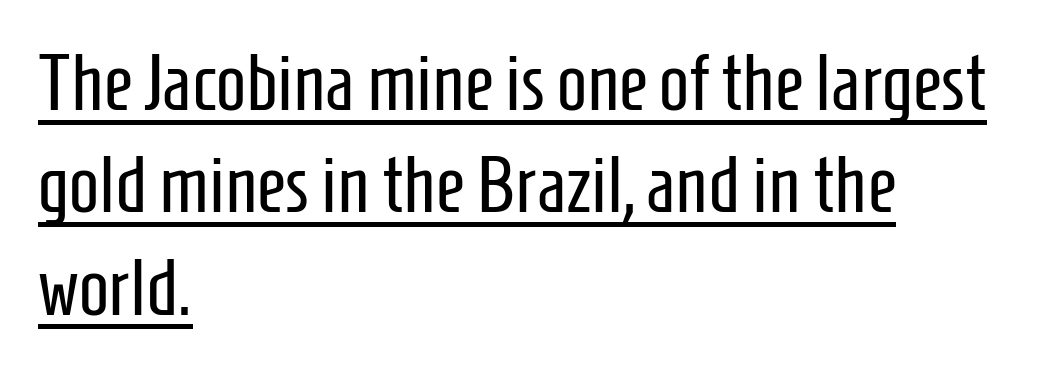
Q: Is the text bold? A: No.
Q: Is the text italic (slanted)? A: No, it is upright.
Q: Is the typeface a serif or a sans-serif typeface? A: Sans-serif.
Q: Is the text underlined? A: Yes.
Q: How is the paragraph aligned? A: Left-aligned.
Q: Is the spacing between letters normal or unusually wide? A: Normal.
Q: Is the spacing between lines tight, normal or loose? A: Normal.
Q: Width (condensed, normal, or wide)? A: Condensed.
Q: Stroke contrast? A: Low.
Q: x-height? A: Medium.
Q: Monospaced? A: No.
